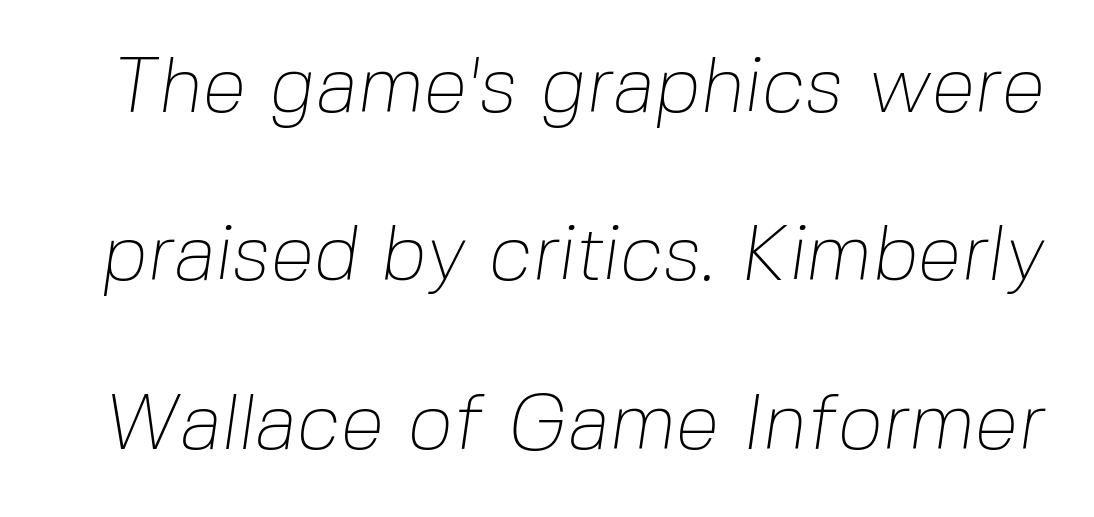
The image shows 79 px thin sans-serif type; set loose line spacing (2.13x), normal letter spacing, not underlined; low stroke contrast and a medium x-height.
